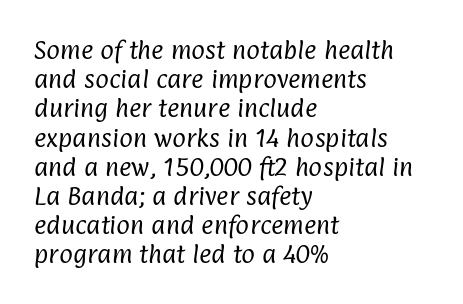
Q: Is the text bold? A: No.
Q: Is the text underlined? A: No.
Q: How is the paragraph aligned? A: Left-aligned.
Q: Is the spacing between letters normal or unusually wide? A: Normal.
Q: Is the spacing between lines tight, normal or loose? A: Normal.
